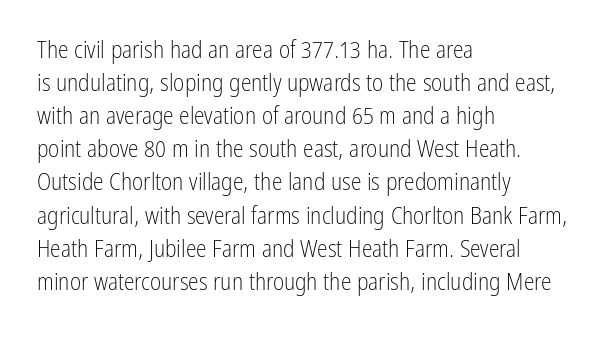
Horizontally, the lines are justified to the leading edge only. A roman cut, with each character standing at attention. The lines sit at an ordinary, default distance from one another. The font sits on the lighter half of the weight spectrum, regular included. Just letters on the line, the space beneath them empty. Standard letterfit; no display-style spreading of the glyphs.
